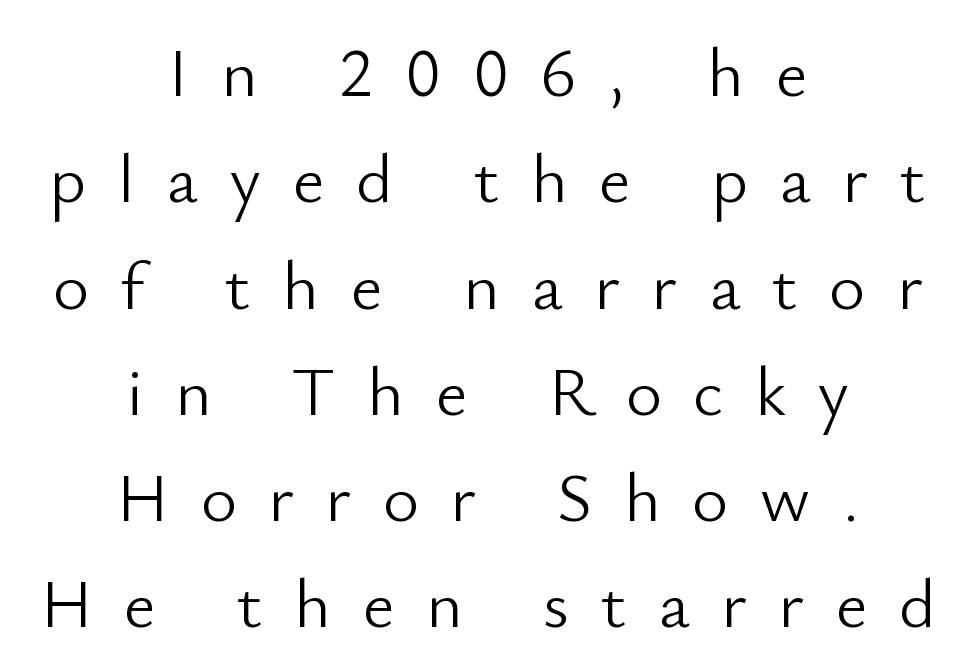
Q: Is the text bold? A: No.
Q: Is the text italic (slanted)? A: No, it is upright.
Q: Is the typeface a serif or a sans-serif typeface? A: Sans-serif.
Q: Is the text underlined? A: No.
Q: How is the paragraph aligned? A: Centered.
Q: Is the spacing between letters normal or unusually wide? A: Unusually wide.
Q: Is the spacing between lines tight, normal or loose? A: Normal.
Q: Width (condensed, normal, or wide)? A: Normal.
Q: Stroke contrast? A: Low.
Q: x-height? A: Small.
Q: Monospaced? A: No.
